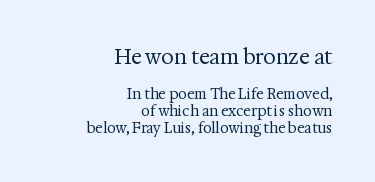
{"italic": "no", "bold": "no", "underline": "no", "align": "right", "line_spacing_ratio": 1.23, "letter_spacing": "normal", "letter_spacing_em": 0.0, "larger_block": "first", "size_ratio": 1.43, "glyph_px": 20}
